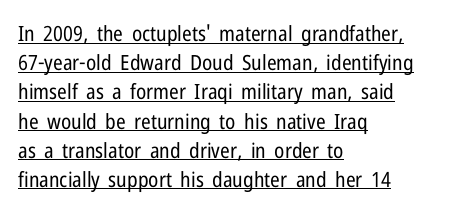
Q: Is the text bold? A: No.
Q: Is the text italic (slanted)? A: No, it is upright.
Q: Is the text underlined? A: Yes.
Q: How is the paragraph aligned? A: Left-aligned.
Q: Is the spacing between letters normal or unusually wide? A: Normal.
Q: Is the spacing between lines tight, normal or loose? A: Normal.
